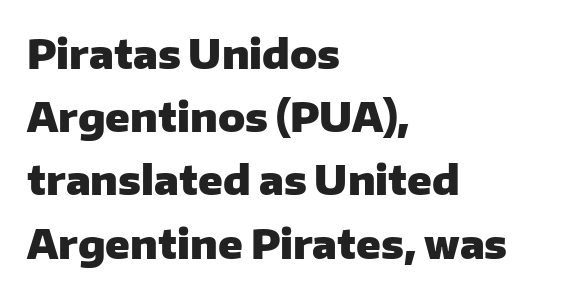
{"serif": "no", "italic": "no", "bold": "yes", "weight": "heavy", "width": "normal", "stroke_contrast": "low", "x_height": "medium", "monospaced": "no", "underline": "no", "align": "left", "line_spacing": "normal", "line_spacing_ratio": 1.58, "letter_spacing": "normal", "letter_spacing_em": 0.0, "glyph_px": 40}
